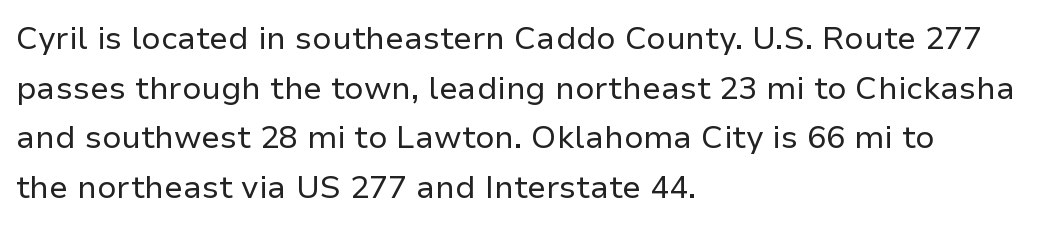
The image shows 32 px regular-weight sans-serif type, upright; set left-aligned, normal line spacing (1.55x), normal letter spacing, not underlined; low stroke contrast and a medium x-height.
